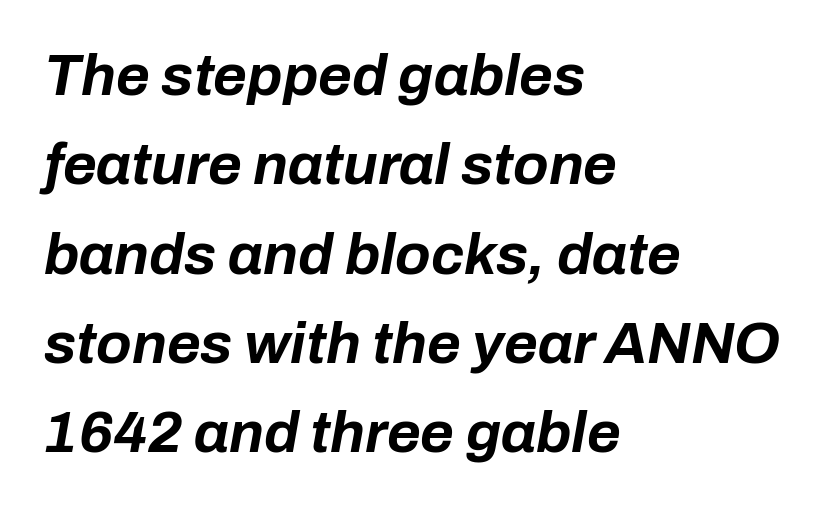
Q: Is the text bold? A: Yes.
Q: Is the text italic (slanted)? A: Yes, it leans right by about 10 degrees.
Q: Is the text underlined? A: No.
Q: How is the paragraph aligned? A: Left-aligned.
Q: Is the spacing between letters normal or unusually wide? A: Normal.
Q: Is the spacing between lines tight, normal or loose? A: Normal.
Q: Width (condensed, normal, or wide)? A: Normal.
Q: Stroke contrast? A: Low.
Q: x-height? A: Medium.
Q: Monospaced? A: No.
